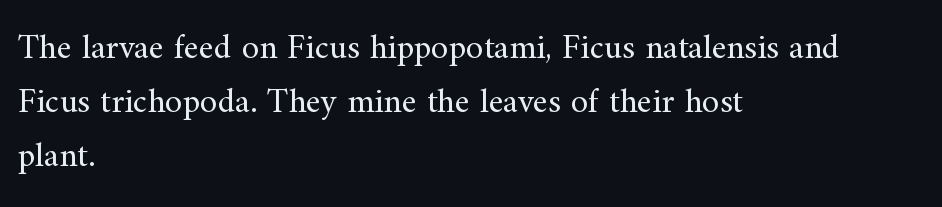
The image shows 35 px regular-weight serif type, upright; set left-aligned, normal line spacing (1.54x), normal letter spacing, not underlined; medium stroke contrast and a small x-height.
